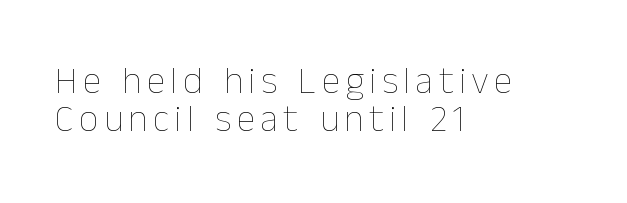
{"italic": "no", "bold": "no", "weight": "thin", "width": "normal", "stroke_contrast": "low", "x_height": "medium", "monospaced": "no", "underline": "no", "align": "left", "line_spacing": "tight", "line_spacing_ratio": 1.0, "glyph_px": 38}
